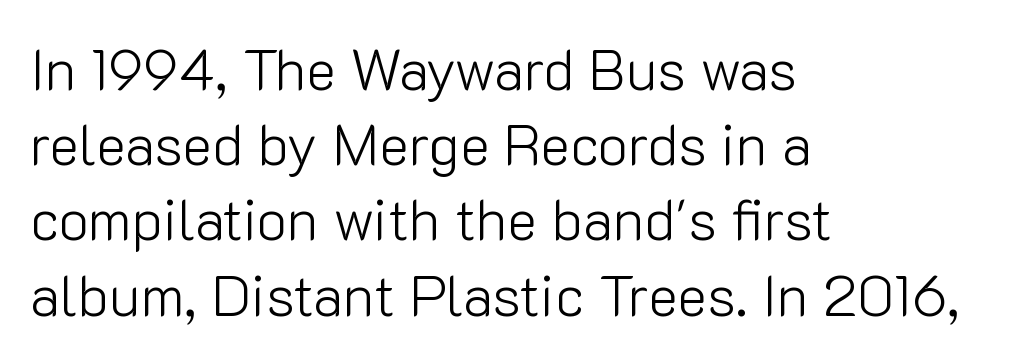
Q: Is the text bold? A: No.
Q: Is the text italic (slanted)? A: No, it is upright.
Q: Is the typeface a serif or a sans-serif typeface? A: Sans-serif.
Q: Is the text underlined? A: No.
Q: How is the paragraph aligned? A: Left-aligned.
Q: Is the spacing between letters normal or unusually wide? A: Normal.
Q: Is the spacing between lines tight, normal or loose? A: Normal.
Q: Width (condensed, normal, or wide)? A: Normal.
Q: Stroke contrast? A: Low.
Q: x-height? A: Medium.
Q: Monospaced? A: No.
